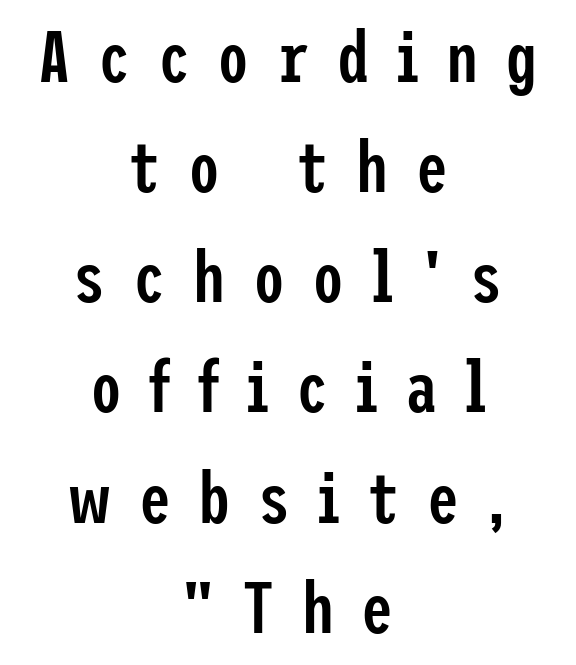
The image shows 72 px semibold, condensed sans-serif type, upright; set centered, normal line spacing (1.53x), unusually wide letter spacing (+0.38 em), not underlined; low stroke contrast and a medium x-height.
